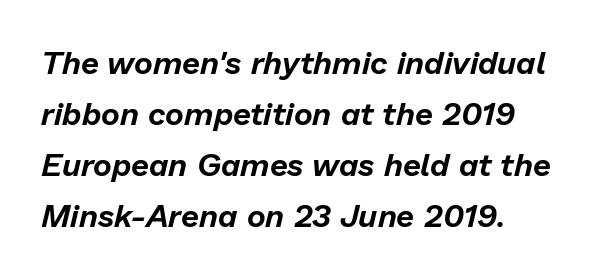
Looks like regular typesetting: each glyph gets only the width it needs. Compared with typical paragraphs, the rows here are spaced about the same. Type without underlining. Tracking value appears to be zero — textbook default spacing. Italic: yes, the glyphs are oblique. In CSS terms this would be text-align: left.
